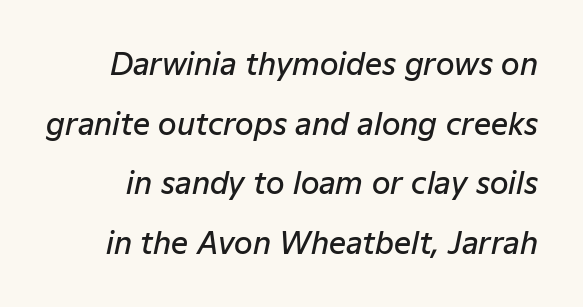
Q: Is the text bold? A: Semi-bold.
Q: Is the text italic (slanted)? A: Yes, it leans right by about 12 degrees.
Q: Is the text underlined? A: No.
Q: Is the spacing between letters normal or unusually wide? A: Normal.
Q: Is the spacing between lines tight, normal or loose? A: Loose.
Q: Width (condensed, normal, or wide)? A: Normal.
Q: Stroke contrast? A: Low.
Q: x-height? A: Medium.
Q: Monospaced? A: No.
